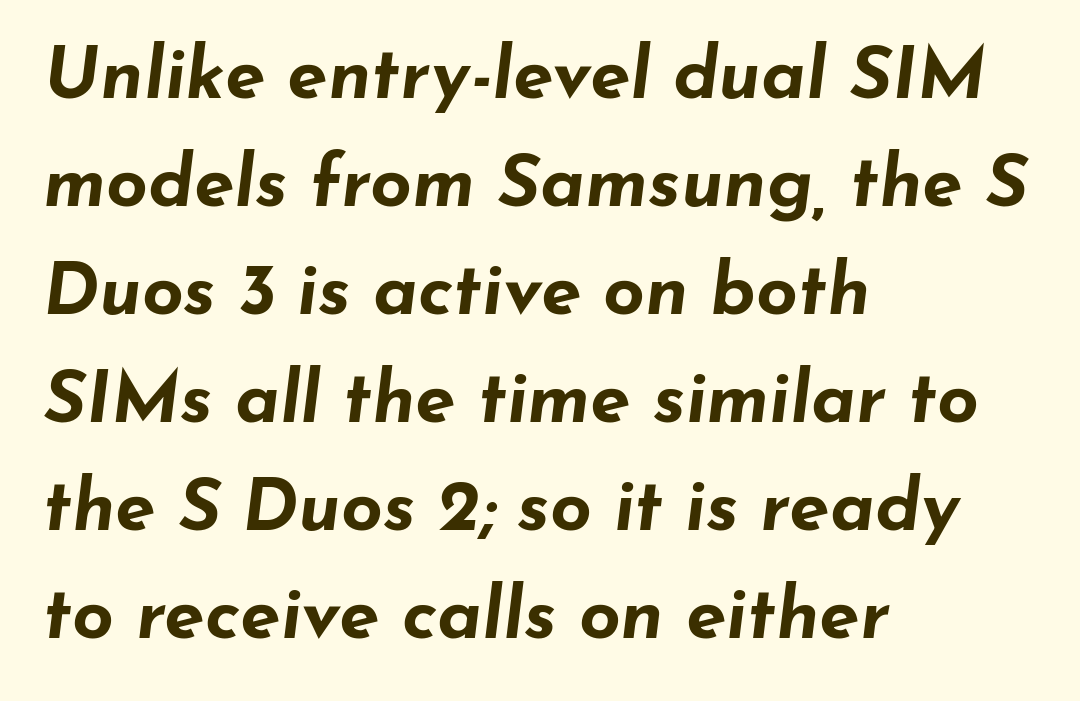
The block of text has a typical density, with ordinary space between rows. The paragraph has a hard left edge and a soft right edge. Looks like regular typesetting: each glyph gets only the width it needs. The gap between lines stays unmarked. The gaps between neighbouring characters are ordinary and unremarkable. Set as a true bold cut, around the 700 mark.
